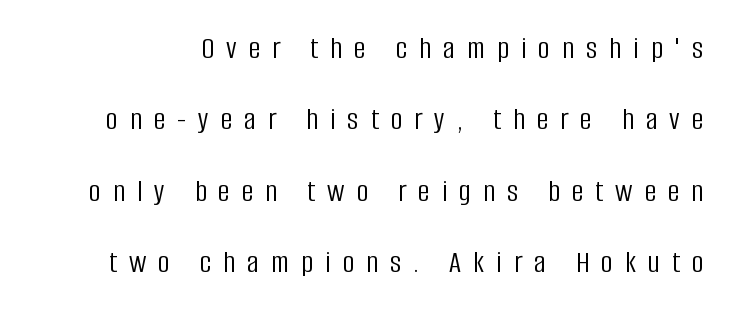
The image shows 32 px light, condensed sans-serif type, upright; set loose line spacing (2.23x), unusually wide letter spacing (+0.38 em), not underlined; low stroke contrast and a large x-height.
